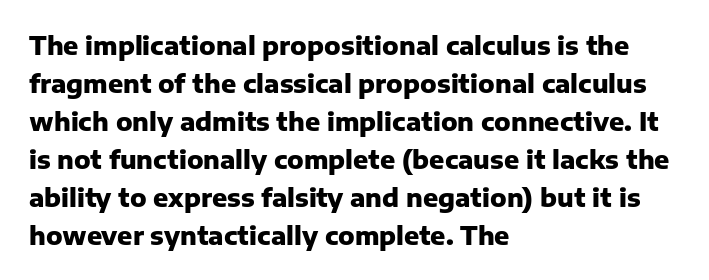
The image shows 25 px bold type, upright; set left-aligned, normal line spacing (1.52x), normal letter spacing, not underlined.
